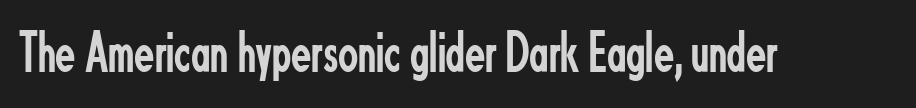
Proportional: the letters do not fall into vertical columns. Italic: no, the glyphs are upright roman. The face used here is rendered with its standard letterfit. Serifs: no, the terminals of the letterforms are clean. Heft: none added — not bold.
